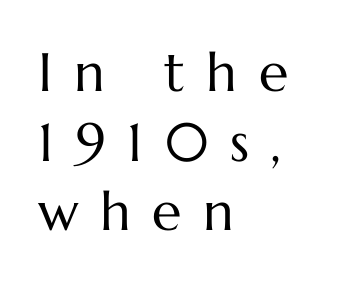
Looks like regular typesetting: each glyph gets only the width it needs. Left-aligned paragraph, ragged on the right. Rule under the text: the space is simply empty. Stroke thickness stays within the range of a standard reading face or lighter.
